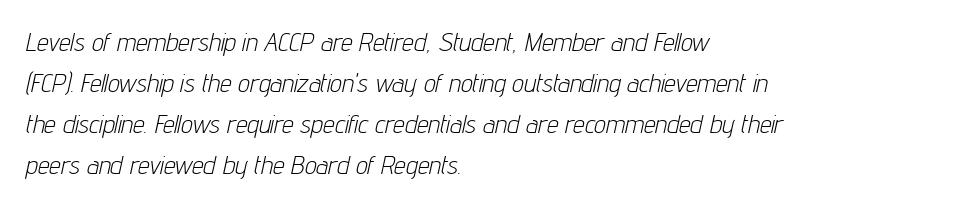
The image shows 26 px text type, italic (leaning right); set left-aligned, normal line spacing (1.58x), normal letter spacing, not underlined.
